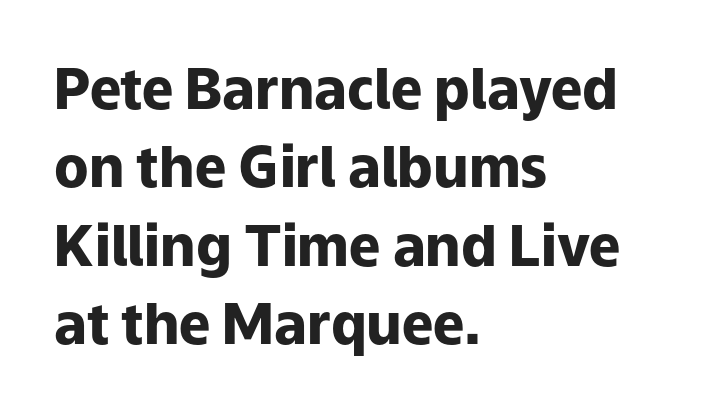
Honestly, the row spacing looks completely unremarkable. Font category for this specimen: sans-serif. Beneath every word, the page is bare. Notice how the passage keeps a crisp vertical edge on the left only. Nothing unusual about the tracking: characters are spaced as the font intends.
